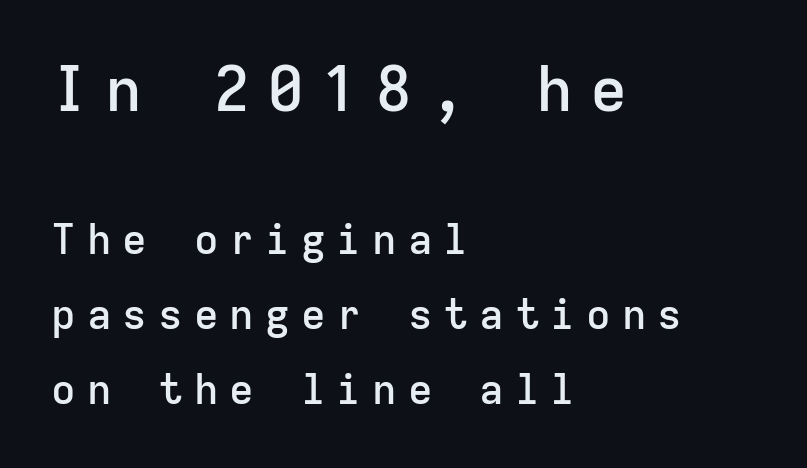
A roman cut, with each character standing at attention. You can tell from the bare stems that sans-serif type was used. Here the glyphs are tracked loosely, breaking word shapes into spaced letters. Caption: upper text group enlarged, lower text group reduced.
